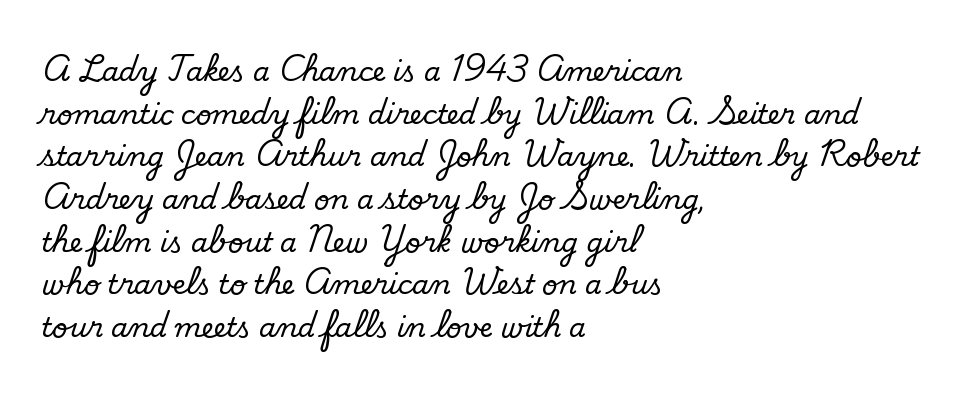
The image shows 27 px text type; set left-aligned, normal line spacing (1.58x), normal letter spacing, not underlined.
